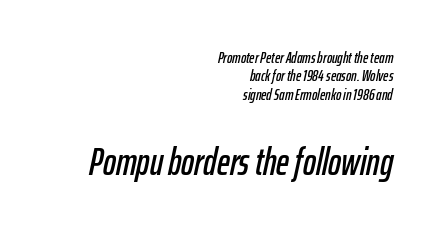
Short and long lines alike share a common ending point at right. Letters rest on an invisible, unmarked baseline. The face used here appears at its bigger size in the lower chunk. The letterforms sit shoulder to shoulder at normal distance. Is the type slanted? Yes — the strokes lean at a clear angle.
